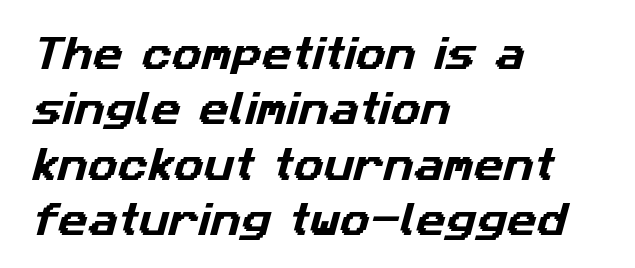
The image shows 37 px sans-serif type; set left-aligned, normal line spacing (1.5x), normal letter spacing, not underlined; low stroke contrast and a medium x-height.
